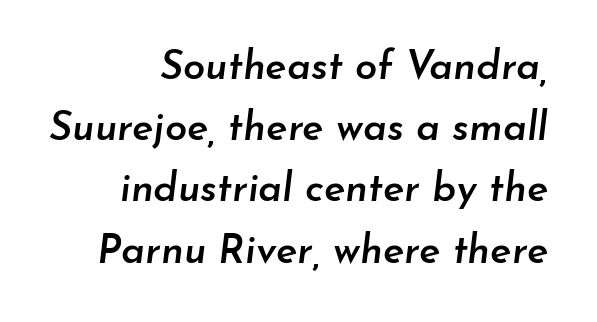
Q: Is the text bold? A: Semi-bold.
Q: Is the text italic (slanted)? A: Yes, it leans right by about 7 degrees.
Q: Is the text underlined? A: No.
Q: How is the paragraph aligned? A: Right-aligned.
Q: Is the spacing between letters normal or unusually wide? A: Normal.
Q: Is the spacing between lines tight, normal or loose? A: Normal.
Q: Width (condensed, normal, or wide)? A: Normal.
Q: Stroke contrast? A: Low.
Q: x-height? A: Small.
Q: Monospaced? A: No.
